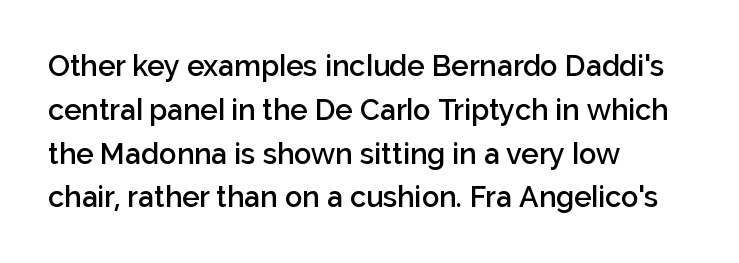
The image shows 29 px semibold sans-serif type, upright; set left-aligned, normal line spacing (1.51x), normal letter spacing, not underlined; low stroke contrast and a medium x-height.
